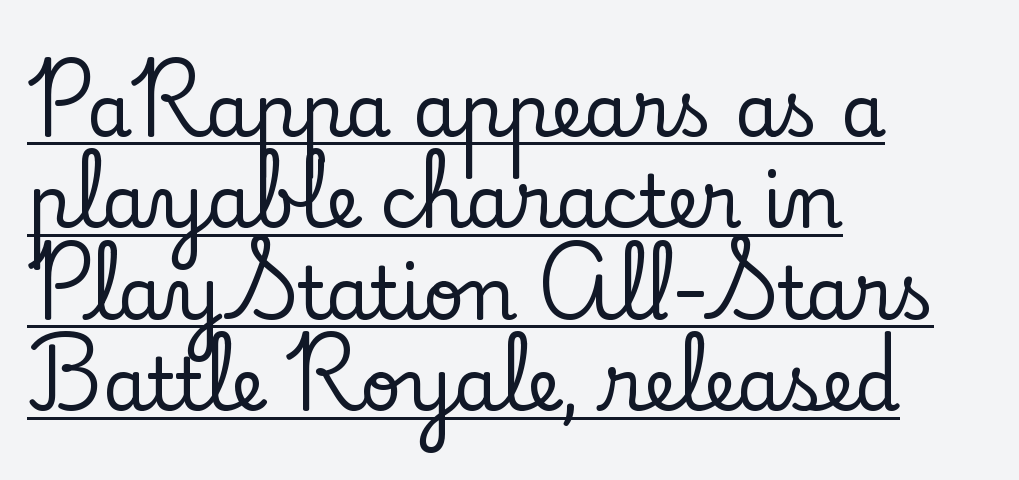
Q: Is the text italic (slanted)? A: No, it is upright.
Q: Is the typeface a serif or a sans-serif typeface? A: Serif.
Q: Is the text underlined? A: Yes.
Q: How is the paragraph aligned? A: Left-aligned.
Q: Is the spacing between letters normal or unusually wide? A: Normal.
Q: Is the spacing between lines tight, normal or loose? A: Normal.
Q: Width (condensed, normal, or wide)? A: Normal.
Q: Stroke contrast? A: Low.
Q: x-height? A: Small.
Q: Monospaced? A: No.
